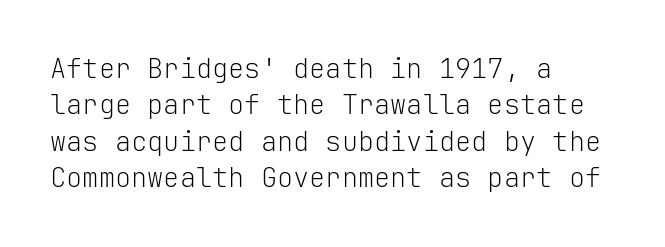
Q: Is the text bold? A: No.
Q: Is the text italic (slanted)? A: No, it is upright.
Q: Is the text underlined? A: No.
Q: How is the paragraph aligned? A: Left-aligned.
Q: Is the spacing between letters normal or unusually wide? A: Normal.
Q: Is the spacing between lines tight, normal or loose? A: Normal.
